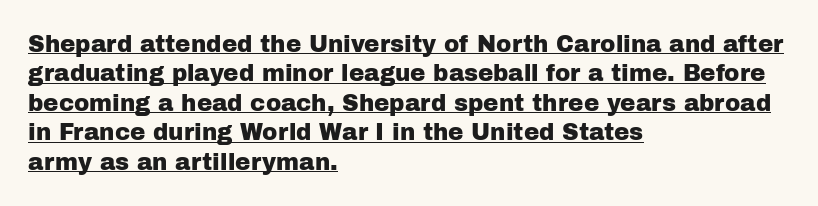
{"italic": "no", "underline": "yes", "align": "left", "line_spacing": "normal", "line_spacing_ratio": 1.28, "letter_spacing": "normal", "letter_spacing_em": 0.0, "glyph_px": 23}
